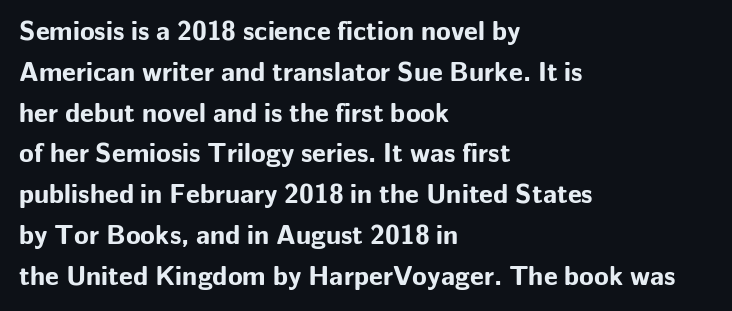
The image shows 27 px bold type, upright; set left-aligned, normal line spacing (1.51x), normal letter spacing, not underlined.
